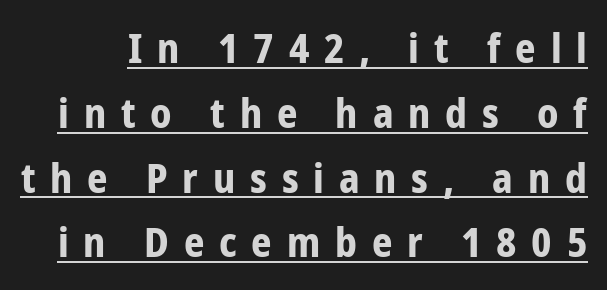
A typesetter would label this face a sans. This is heavy type, rendered in bold. This sample has the flowing, uneven cadence of proportional lettering. Does a line run under the words? Yes, clearly. Vertically, the passage feels balanced, rows spaced as you'd expect. In terms of letterspacing, this is a distinctly airy, spread setting.
